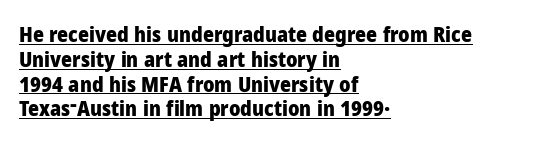
The image shows 21 px bold type, upright; set left-aligned, line spacing 1.18x, normal letter spacing, underlined.
